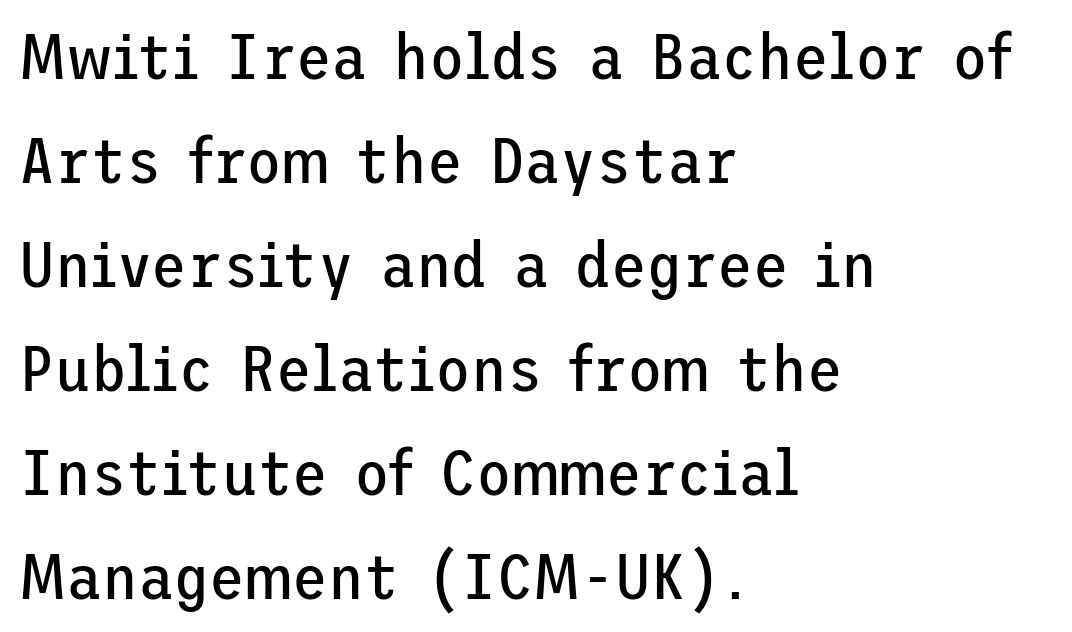
The image shows 65 px regular-weight sans-serif type, upright; set left-aligned, normal line spacing (1.6x), normal letter spacing, not underlined; low stroke contrast and a medium x-height.
